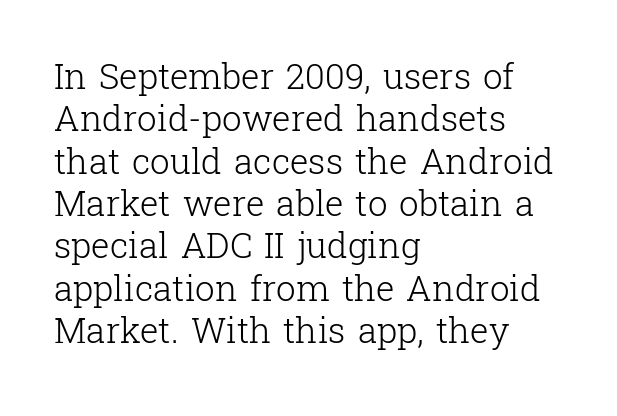
Q: Is the text bold? A: No.
Q: Is the text italic (slanted)? A: No, it is upright.
Q: Is the typeface a serif or a sans-serif typeface? A: Serif.
Q: Is the text underlined? A: No.
Q: How is the paragraph aligned? A: Left-aligned.
Q: Is the spacing between letters normal or unusually wide? A: Normal.
Q: Width (condensed, normal, or wide)? A: Normal.
Q: Stroke contrast? A: Low.
Q: x-height? A: Medium.
Q: Monospaced? A: No.
